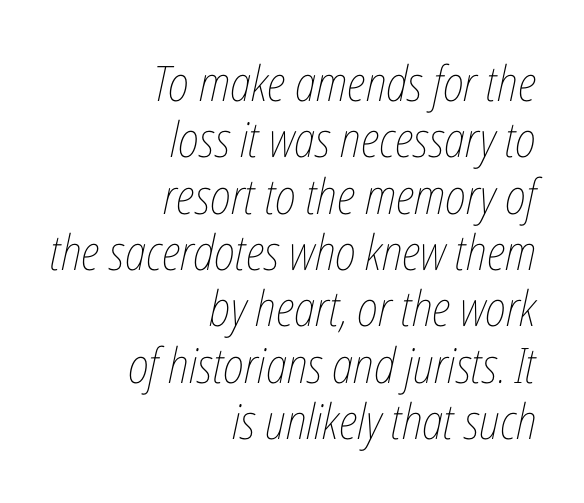
The lines are quadded right. The letters look calm and open, with moderate or lighter stems. Lines of text with bare space underneath. You can tell it's italic because the verticals aren't actually vertical. Quick note: interline space is minimal. The letters sit at their default tracking, neither squeezed nor spread.
